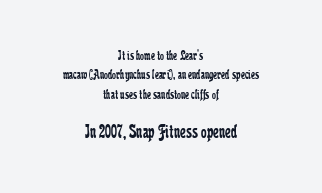
Caption: standard tracking, unaltered. Rows of type keep a routine distance in the vertical direction. Ascenders rise straight up at ninety degrees. Is the stroke heavy? The answer is a plain regular-or-lighter.
